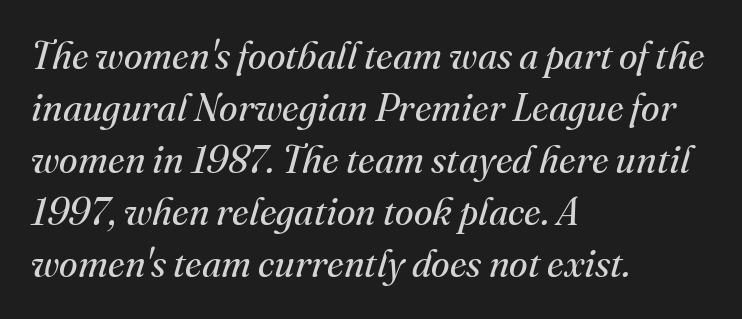
Nobody touched the tracking dial on this one. Just letters on the line, the space beneath them empty. Examine the stroke ends and you'll spot serifs. Counters stay open thanks to moderate or lighter strokes. The face used here is proportionally spaced, like ordinary book or web type. Which margin do the lines hug? The left one — the right edge is uneven.
